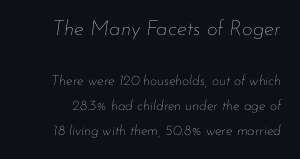
{"italic": "yes", "lean": "right", "slant_degrees": 7, "bold": "no", "underline": "no", "line_spacing_ratio": 1.81, "letter_spacing": "normal", "letter_spacing_em": 0.0, "larger_block": "first", "size_ratio": 1.5, "glyph_px": 21}
